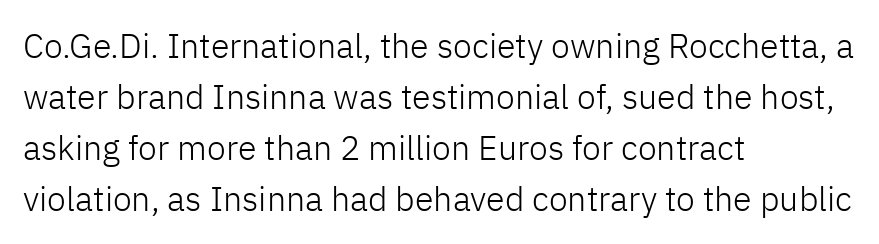
{"serif": "no", "italic": "no", "bold": "no", "weight": "light", "width": "normal", "stroke_contrast": "low", "x_height": "medium", "monospaced": "no", "underline": "no", "align": "left", "line_spacing": "normal", "line_spacing_ratio": 1.5, "letter_spacing": "normal", "letter_spacing_em": 0.0, "glyph_px": 34}
